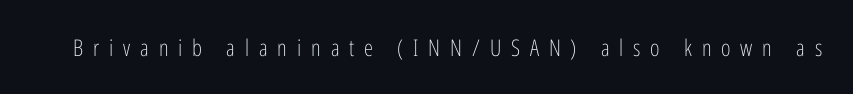
{"italic": "no", "bold": "no", "underline": "no", "letter_spacing": "wide", "letter_spacing_em": 0.43, "glyph_px": 23}
